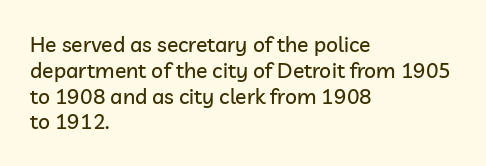
Q: Is the text italic (slanted)? A: No, it is upright.
Q: Is the text underlined? A: No.
Q: How is the paragraph aligned? A: Left-aligned.
Q: Is the spacing between letters normal or unusually wide? A: Normal.
